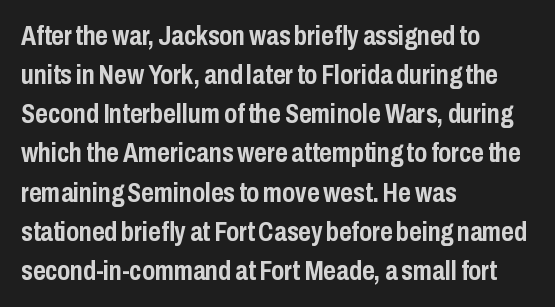
{"italic": "no", "bold": "yes", "underline": "no", "align": "left", "line_spacing": "normal", "line_spacing_ratio": 1.45, "letter_spacing": "normal", "letter_spacing_em": 0.0, "glyph_px": 27}
